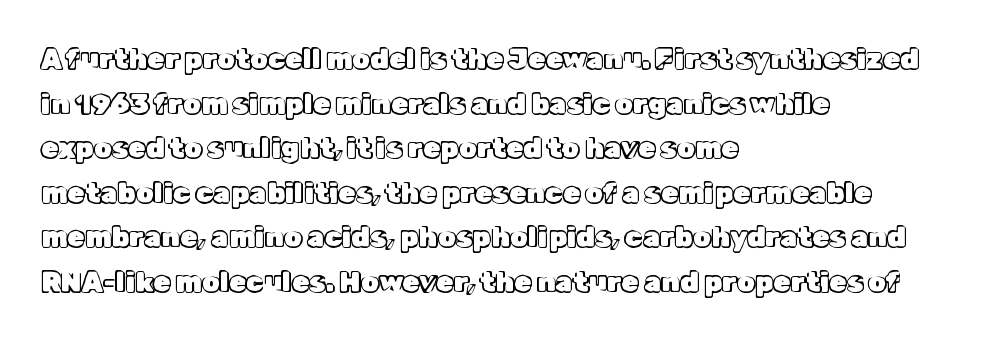
The image shows 28 px text type, upright; set left-aligned, normal line spacing (1.59x), normal letter spacing, not underlined; a medium x-height.
